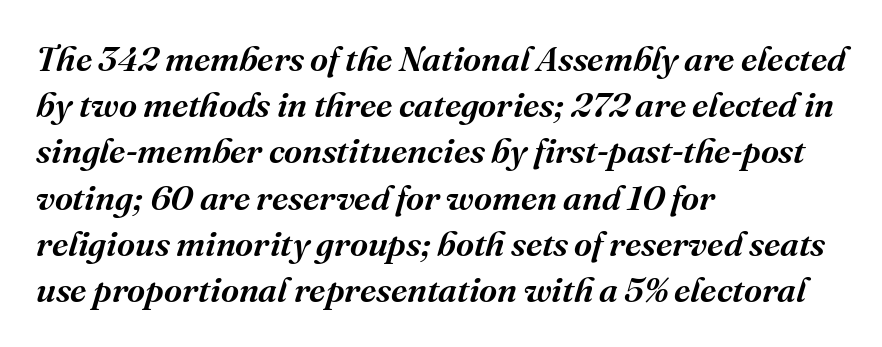
{"serif": "yes", "italic": "yes", "lean": "right", "slant_degrees": 16, "width": "normal", "stroke_contrast": "medium", "x_height": "medium", "monospaced": "no", "underline": "no", "align": "left", "line_spacing": "normal", "line_spacing_ratio": 1.32, "letter_spacing": "normal", "letter_spacing_em": 0.0, "glyph_px": 35}
